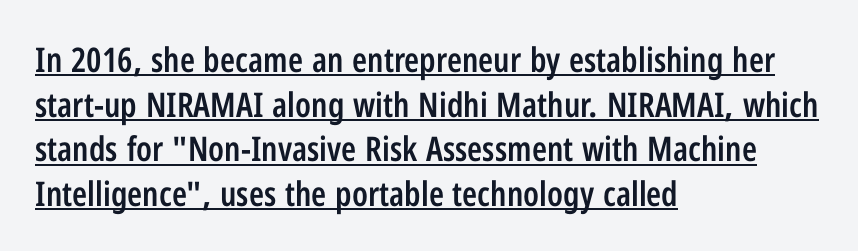
The image shows 34 px semibold, condensed sans-serif type, upright; set left-aligned, normal line spacing (1.31x), normal letter spacing, underlined; low stroke contrast and a medium x-height.
